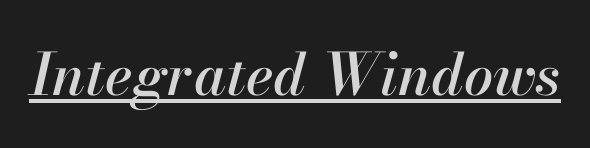
The image shows 58 px text type, italic (leaning right); set normal letter spacing, underlined; high stroke contrast and a small x-height.
